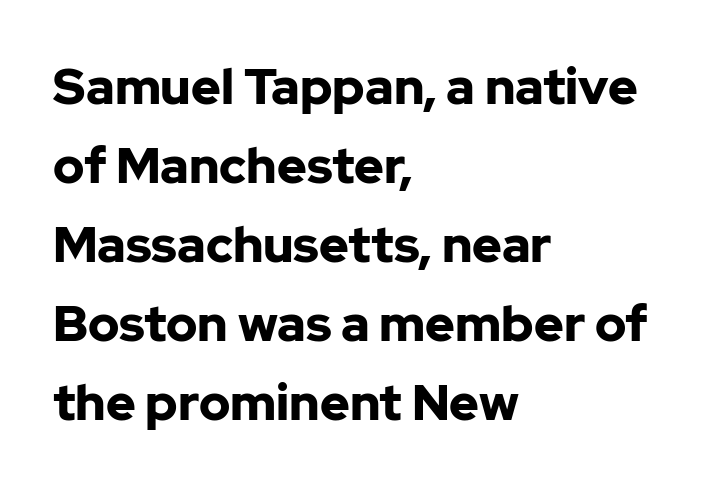
{"serif": "no", "italic": "no", "bold": "yes", "weight": "bold", "width": "normal", "stroke_contrast": "low", "x_height": "medium", "monospaced": "no", "underline": "no", "align": "left", "line_spacing": "normal", "line_spacing_ratio": 1.58, "letter_spacing": "normal", "letter_spacing_em": 0.0, "glyph_px": 50}
